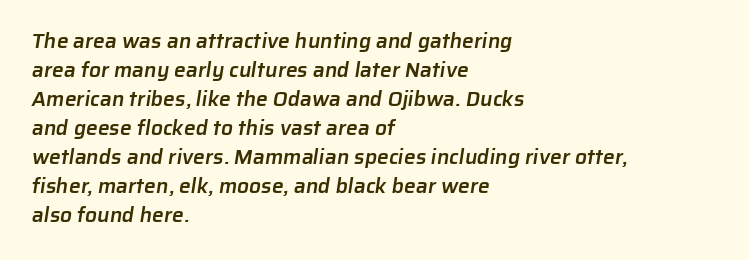
The image shows 21 px text type; set left-aligned, normal line spacing (1.38x), normal letter spacing, not underlined.
